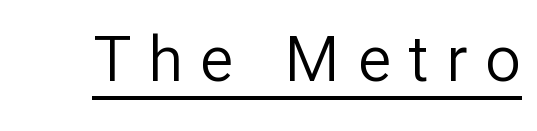
Q: Is the text bold? A: No.
Q: Is the text italic (slanted)? A: No, it is upright.
Q: Is the typeface a serif or a sans-serif typeface? A: Sans-serif.
Q: Is the text underlined? A: Yes.
Q: Is the spacing between letters normal or unusually wide? A: Unusually wide.
Q: Width (condensed, normal, or wide)? A: Normal.
Q: Stroke contrast? A: Low.
Q: x-height? A: Medium.
Q: Monospaced? A: No.
